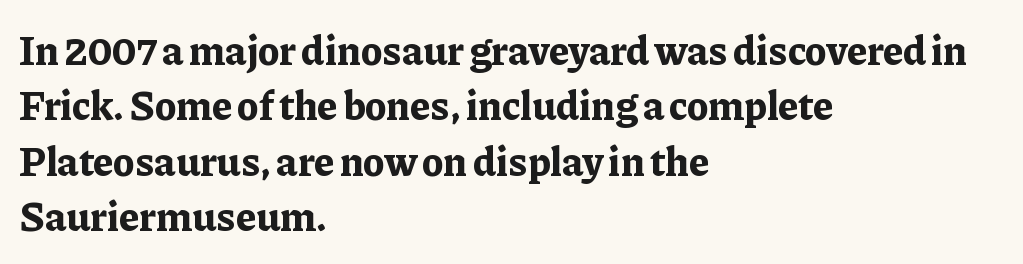
A typesetter would call this proportional, since set widths differ per character. The text block is weighted toward the left margin, trailing off unevenly rightward. The rendering uses a bold face; every stroke is thick and dark. Lines of text with bare space underneath. The passage shown has conventional tracking throughout.
